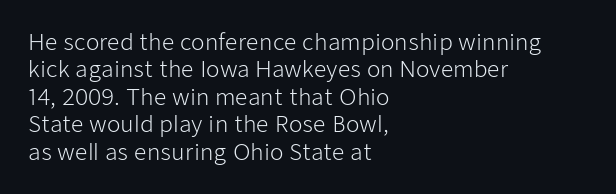
{"italic": "no", "bold": "no", "underline": "no", "align": "left", "line_spacing": "normal", "line_spacing_ratio": 1.25, "letter_spacing": "normal", "letter_spacing_em": 0.0, "glyph_px": 22}
